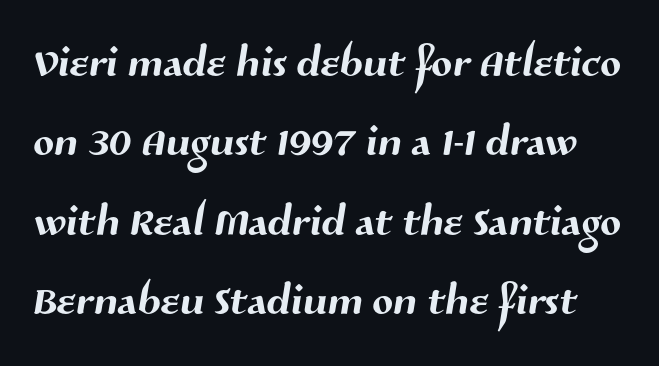
{"serif": "no", "width": "normal", "stroke_contrast": "medium", "x_height": "medium", "monospaced": "no", "underline": "no", "line_spacing": "normal", "line_spacing_ratio": 1.3, "letter_spacing": "normal", "letter_spacing_em": 0.0, "glyph_px": 61}
